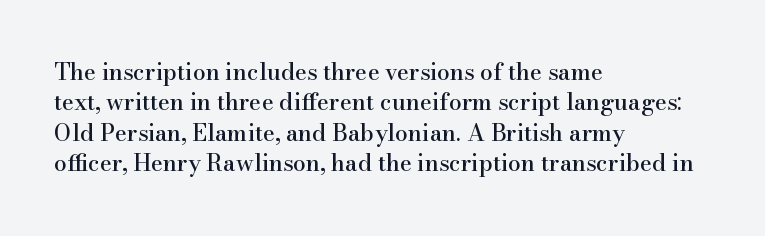
{"italic": "no", "underline": "no", "align": "left", "line_spacing": "normal", "line_spacing_ratio": 1.32, "letter_spacing": "normal", "letter_spacing_em": 0.0, "glyph_px": 23}
